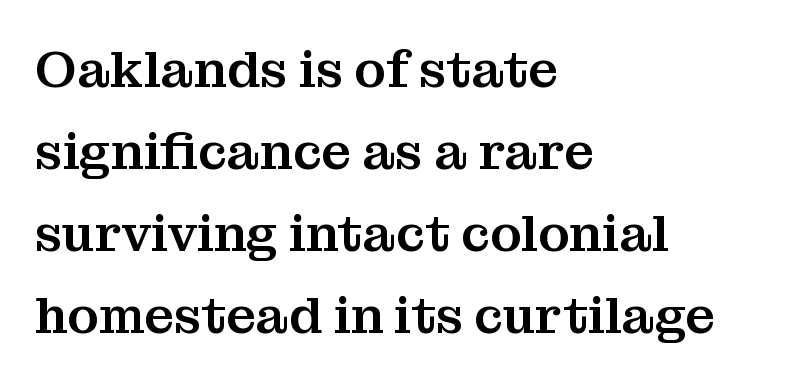
These lines are rendered in a variable-pitch font. Interline gaps are of average width in this sample. Observe the ordinary spacing: letters are neighbours, not strangers. Designer's note — italics off, roman on.
